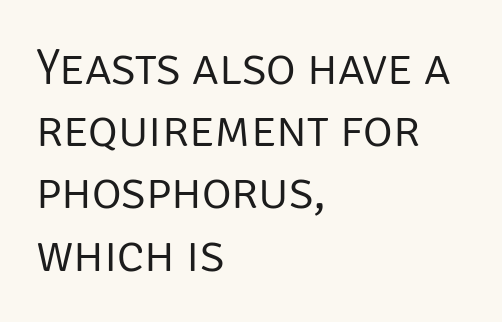
The image shows 51 px light sans-serif type, upright; set left-aligned, line spacing 1.22x, normal letter spacing, not underlined; low stroke contrast and a large x-height.
